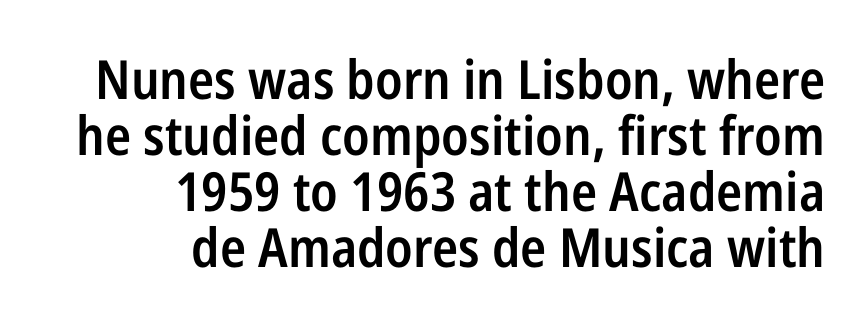
How are the letters spaced? Ordinarily, with no added tracking. Each new line begins almost immediately beneath the previous one. Look at the bottom of the vertical strokes: they stop flat, with no serifs. A fair bit of extra ink — the face is semibold, not bold. Think of a printed novel: that variable character pitch is what you see here. Only glyphs here, with clear space below each row.
